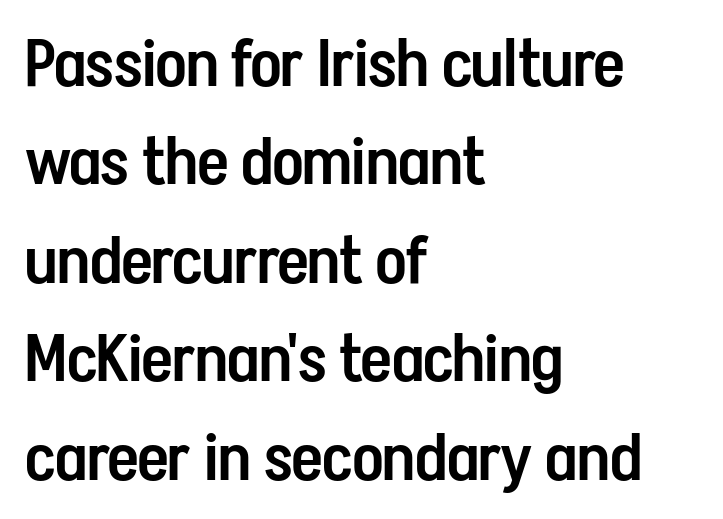
{"serif": "no", "italic": "no", "bold": "semi", "weight": "semibold", "width": "condensed", "stroke_contrast": "low", "x_height": "medium", "monospaced": "no", "underline": "no", "align": "left", "line_spacing": "normal", "line_spacing_ratio": 1.47, "letter_spacing": "normal", "letter_spacing_em": 0.0, "glyph_px": 67}
